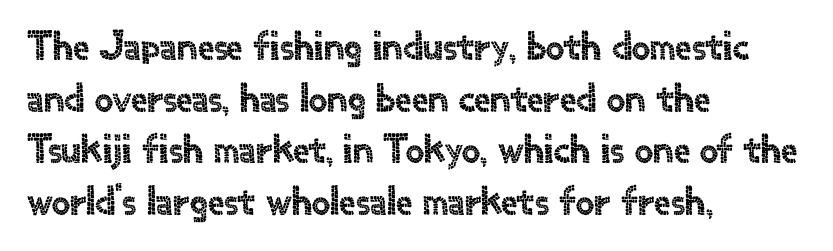
What stands out about the letter spacing? Nothing — it is the standard amount. The specimen omits any rule beneath the text block's lines. The compositor pushed each line to the left boundary. A typesetter would call this leading conventional body-copy spacing. Think of a printed novel: that variable character pitch is what you see here.
